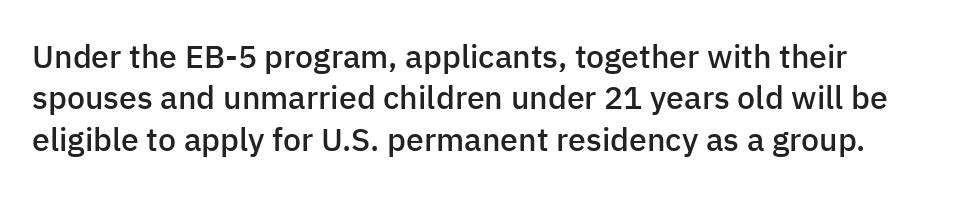
Descenders are the only things crossing below the line. Look at the tracking — it's just the regular setting, nothing added. Normally led — the rows are evenly, conventionally spaced. If you drew a ruler down the left edge, every line would touch it. The text was rendered using a sans face with plain stroke endings.
